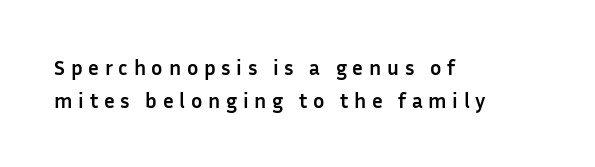
The image shows 21 px bold type, upright; set left-aligned, normal line spacing (1.57x), unusually wide letter spacing (+0.27 em), not underlined.
